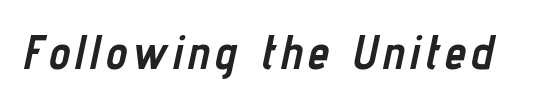
Q: Is the text bold? A: Yes.
Q: Is the text italic (slanted)? A: Yes, it leans right by about 12 degrees.
Q: Is the text underlined? A: No.
Q: Width (condensed, normal, or wide)? A: Condensed.
Q: Stroke contrast? A: Low.
Q: x-height? A: Medium.
Q: Monospaced? A: No.
